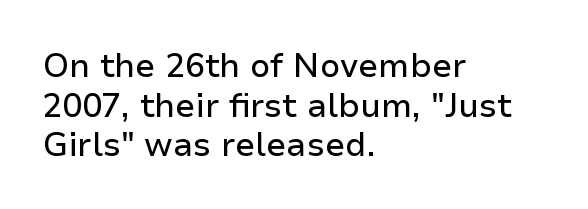
{"serif": "no", "italic": "no", "width": "normal", "stroke_contrast": "low", "x_height": "medium", "monospaced": "no", "underline": "no", "align": "left", "line_spacing_ratio": 1.2, "letter_spacing": "normal", "letter_spacing_em": 0.0, "glyph_px": 33}
